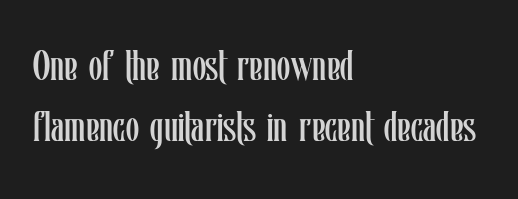
The image shows 43 px regular-weight, condensed type, upright; set left-aligned, normal line spacing (1.41x), normal letter spacing, not underlined; low stroke contrast and a medium x-height.
